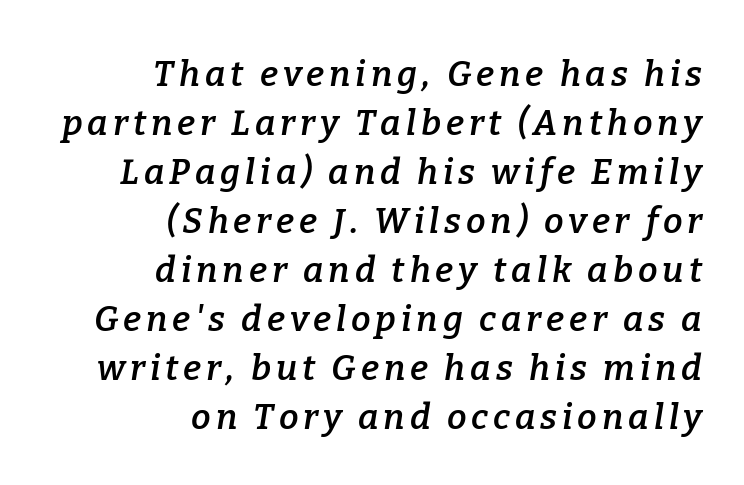
{"serif": "yes", "italic": "yes", "lean": "right", "slant_degrees": 9, "bold": "semi", "weight": "semibold", "width": "normal", "stroke_contrast": "low", "x_height": "medium", "monospaced": "no", "underline": "no", "align": "right", "line_spacing": "normal", "line_spacing_ratio": 1.4, "glyph_px": 35}
